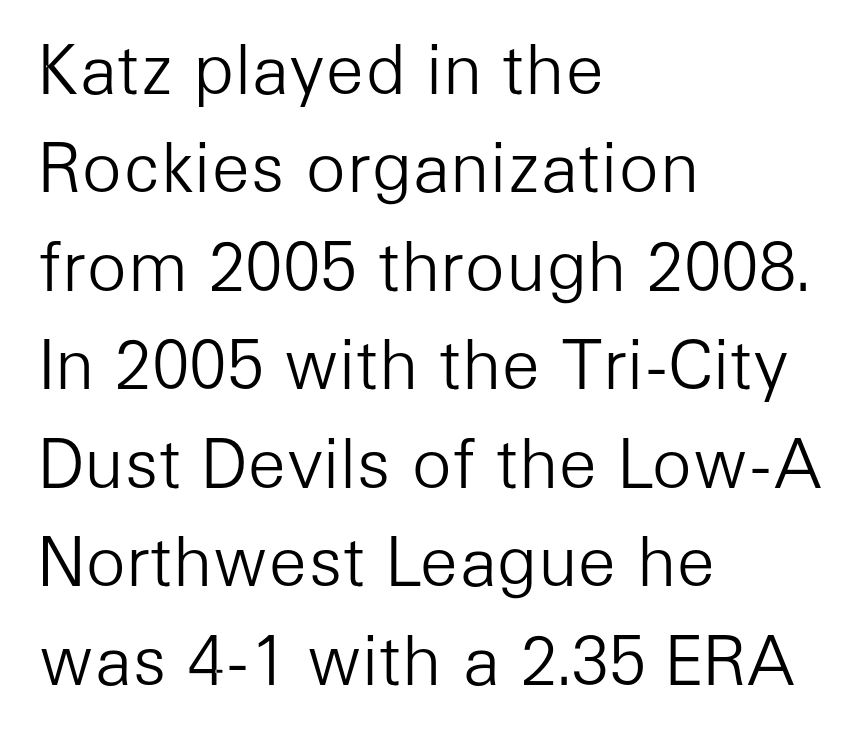
I'd call this a sans setting — the letters go barefoot. Note the varied advance widths — an 'i' is clearly narrower than an 'm'. Students, observe: this is what conventionally led text looks like. Quick note: underline off.
